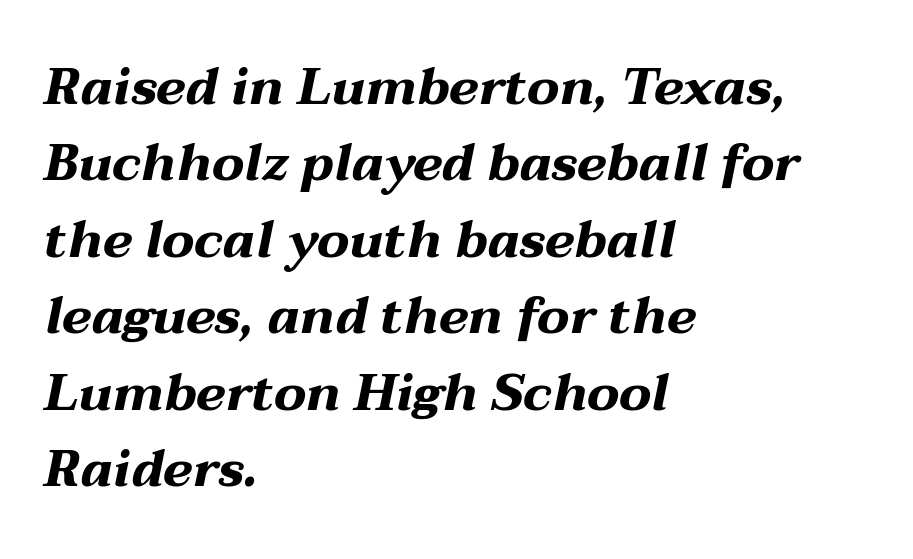
{"italic": "yes", "lean": "right", "slant_degrees": 12, "bold": "yes", "weight": "bold", "width": "wide", "stroke_contrast": "medium", "x_height": "medium", "monospaced": "no", "underline": "no", "align": "left", "line_spacing": "normal", "line_spacing_ratio": 1.5, "letter_spacing": "normal", "letter_spacing_em": 0.0, "glyph_px": 51}
